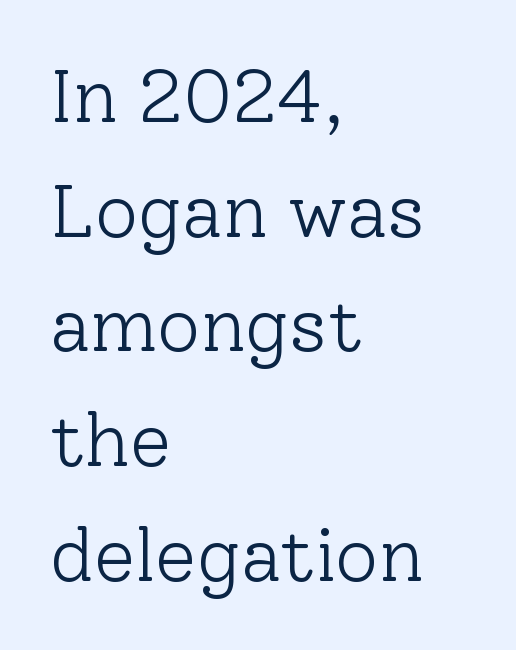
The image shows 75 px light serif type, upright; set left-aligned, normal line spacing (1.53x), normal letter spacing, not underlined; low stroke contrast and a medium x-height.
